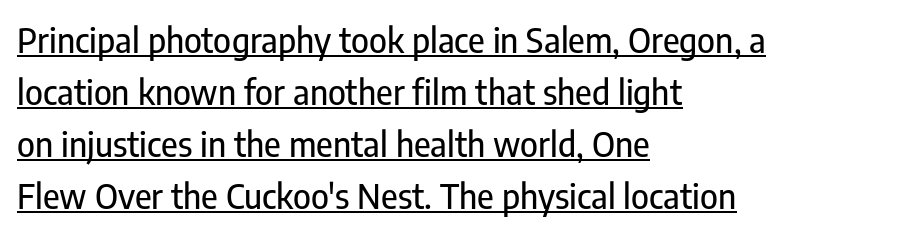
The letterforms sit shoulder to shoulder at normal distance. In terms of posture, this sample is upright. This is underlined copy, the kind a proofreader might mark for attention. The paragraph shown leans on its left margin.
